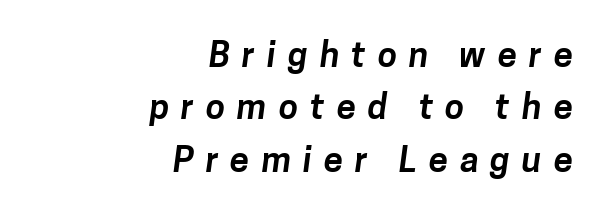
Q: Is the text bold? A: Yes.
Q: Is the typeface a serif or a sans-serif typeface? A: Sans-serif.
Q: Is the text underlined? A: No.
Q: How is the paragraph aligned? A: Right-aligned.
Q: Is the spacing between letters normal or unusually wide? A: Unusually wide.
Q: Is the spacing between lines tight, normal or loose? A: Normal.
Q: Width (condensed, normal, or wide)? A: Normal.
Q: Stroke contrast? A: Low.
Q: x-height? A: Medium.
Q: Monospaced? A: No.
